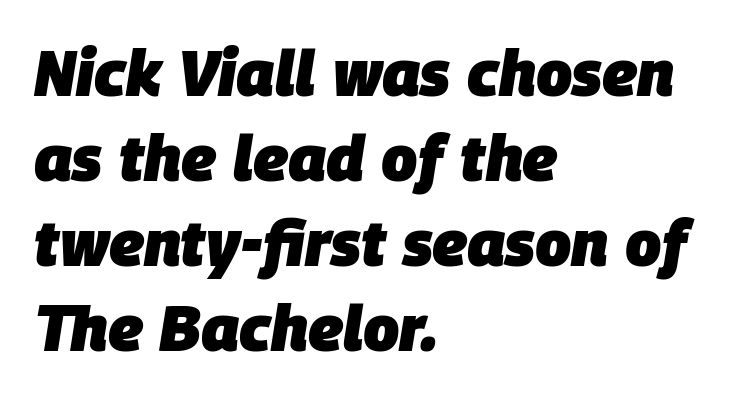
{"italic": "yes", "lean": "right", "slant_degrees": 9, "bold": "yes", "weight": "heavy", "width": "normal", "stroke_contrast": "low", "x_height": "large", "monospaced": "no", "underline": "no", "align": "left", "line_spacing": "normal", "line_spacing_ratio": 1.33, "letter_spacing": "normal", "letter_spacing_em": 0.0, "glyph_px": 64}
